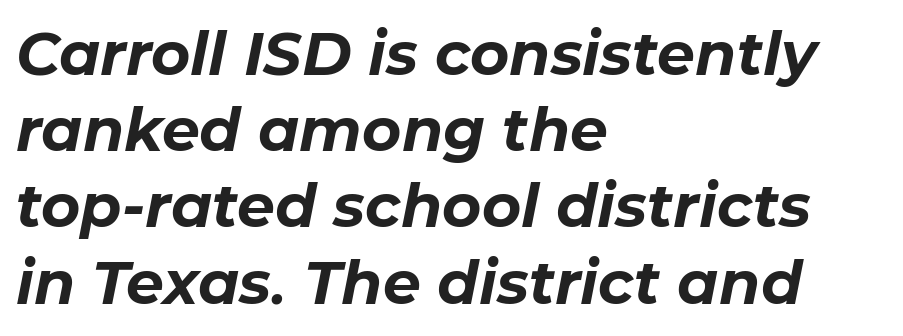
{"italic": "yes", "lean": "right", "slant_degrees": 11, "bold": "yes", "weight": "bold", "width": "normal", "stroke_contrast": "low", "x_height": "medium", "monospaced": "no", "underline": "no", "align": "left", "line_spacing": "normal", "line_spacing_ratio": 1.27, "letter_spacing": "normal", "letter_spacing_em": 0.0, "glyph_px": 60}
